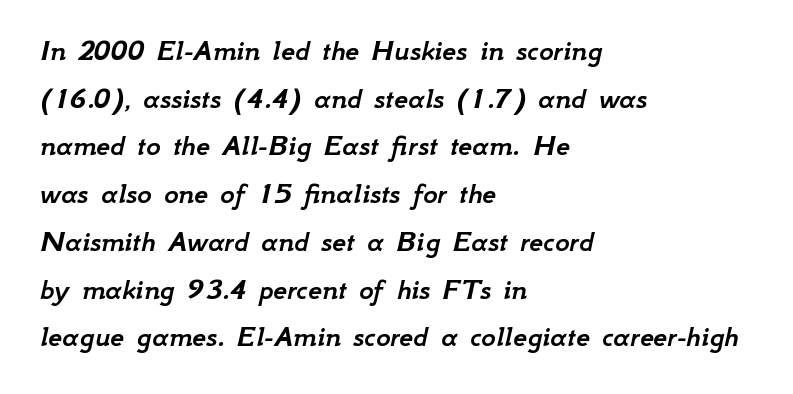
The image shows 31 px text type, italic (leaning right); set left-aligned, normal line spacing (1.54x), normal letter spacing, not underlined; low stroke contrast and a small x-height.
